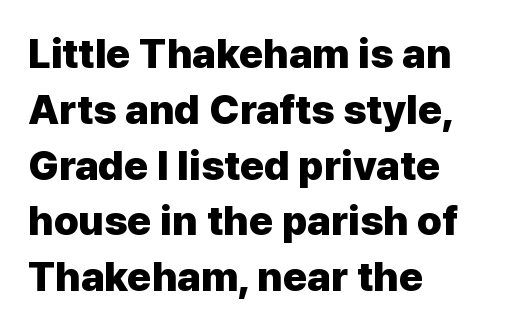
{"serif": "no", "italic": "no", "bold": "yes", "weight": "heavy", "width": "normal", "stroke_contrast": "low", "x_height": "medium", "monospaced": "no", "underline": "no", "align": "left", "line_spacing": "normal", "line_spacing_ratio": 1.36, "letter_spacing": "normal", "letter_spacing_em": 0.0, "glyph_px": 41}
